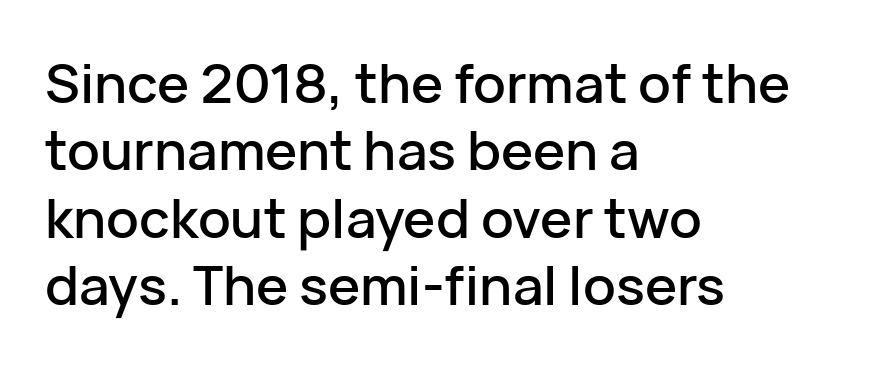
Posture: vertical. The vertical gap from one line to the next is medium. The rendering anchors every line to the left-hand side. The glyphs are unaccompanied by any horizontal stroke below them.
